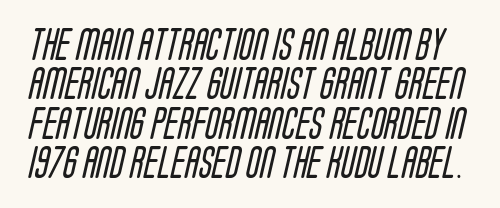
The image shows 32 px regular-weight, condensed sans-serif type; set line spacing 1.23x, normal letter spacing, not underlined; low stroke contrast and a large x-height.
